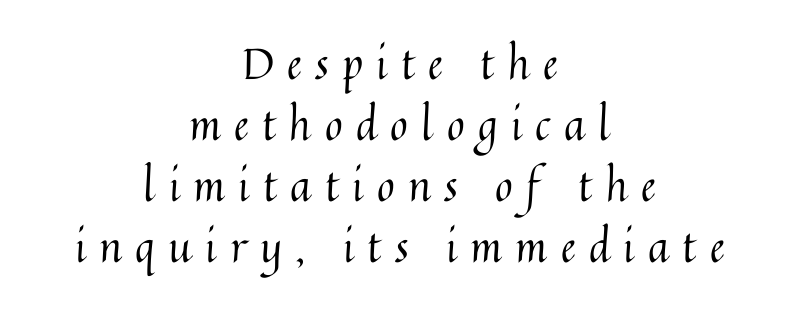
Stems here are at most as thick as an everyday book face. Is the letter spacing exaggerated? Yes — the characters are pushed far apart. Varying glyph widths throughout — classic text-font behaviour. One-word summary of the alignment: center. How would I describe the line gaps? Plain and ordinary.
